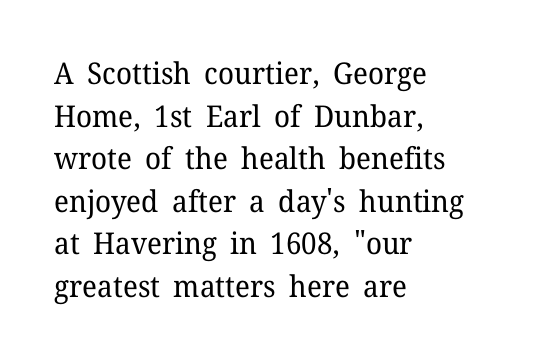
The image shows 30 px regular-weight serif type, upright; set left-aligned, normal line spacing (1.42x), normal letter spacing, not underlined; low stroke contrast and a medium x-height.
